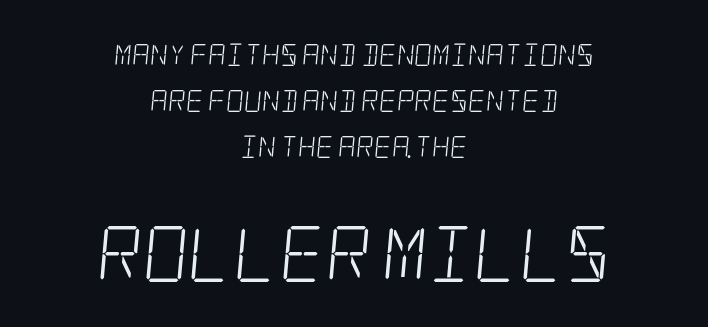
Q: Is the text bold? A: No.
Q: Is the typeface a serif or a sans-serif typeface? A: Serif.
Q: Is the text underlined? A: No.
Q: How is the paragraph aligned? A: Centered.
Q: Is the spacing between letters normal or unusually wide? A: Normal.
Q: Is the spacing between lines tight, normal or loose? A: Loose.
Q: Which block of text is set in a larger size, the first (top) or the second (bottom)? A: The second (bottom) one.
Q: Width (condensed, normal, or wide)? A: Condensed.
Q: Stroke contrast? A: Low.
Q: x-height? A: Large.
